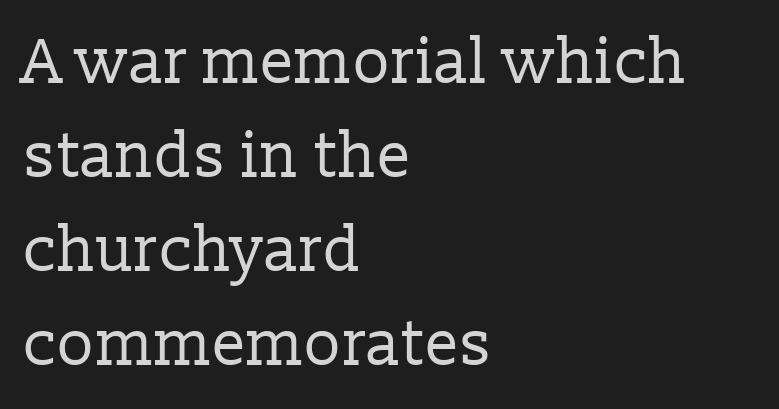
The image shows 63 px regular-weight serif type, upright; set left-aligned, normal line spacing (1.49x), normal letter spacing, not underlined; low stroke contrast and a medium x-height.
